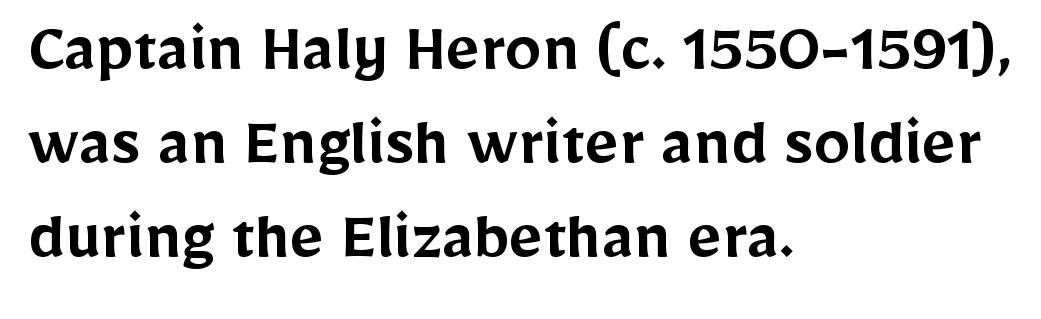
Q: Is the text bold? A: Semi-bold.
Q: Is the text italic (slanted)? A: No, it is upright.
Q: Is the typeface a serif or a sans-serif typeface? A: Sans-serif.
Q: Is the text underlined? A: No.
Q: How is the paragraph aligned? A: Left-aligned.
Q: Is the spacing between letters normal or unusually wide? A: Normal.
Q: Is the spacing between lines tight, normal or loose? A: Normal.
Q: Width (condensed, normal, or wide)? A: Normal.
Q: Stroke contrast? A: Low.
Q: x-height? A: Medium.
Q: Monospaced? A: No.
